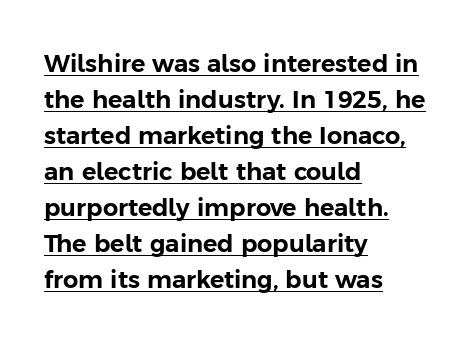
The image shows 24 px text type, upright; set left-aligned, normal line spacing (1.5x), normal letter spacing, underlined.
